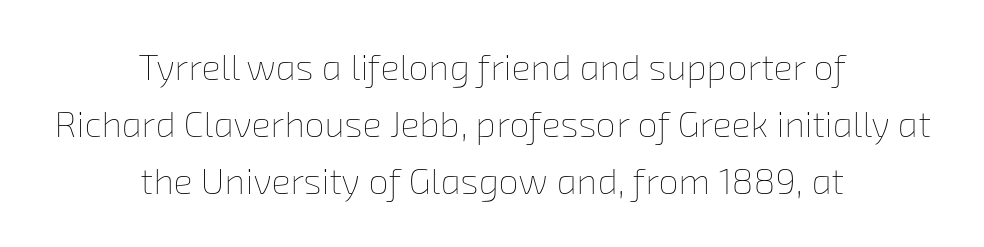
Q: Is the text bold? A: No.
Q: Is the text underlined? A: No.
Q: How is the paragraph aligned? A: Centered.
Q: Is the spacing between letters normal or unusually wide? A: Normal.
Q: Is the spacing between lines tight, normal or loose? A: Normal.
Q: Width (condensed, normal, or wide)? A: Normal.
Q: Stroke contrast? A: Low.
Q: x-height? A: Medium.
Q: Monospaced? A: No.
